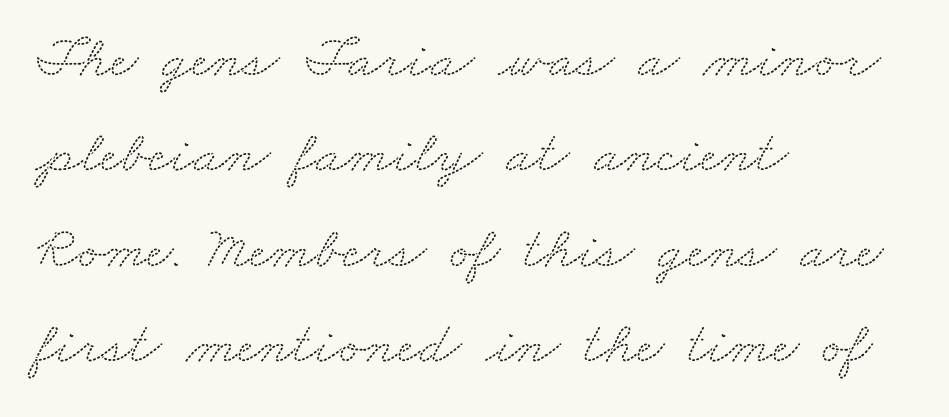
Q: Is the typeface a serif or a sans-serif typeface? A: Serif.
Q: Is the text underlined? A: No.
Q: How is the paragraph aligned? A: Left-aligned.
Q: Is the spacing between letters normal or unusually wide? A: Normal.
Q: Is the spacing between lines tight, normal or loose? A: Normal.
Q: Width (condensed, normal, or wide)? A: Wide.
Q: Stroke contrast? A: Medium.
Q: x-height? A: Small.
Q: Monospaced? A: No.
